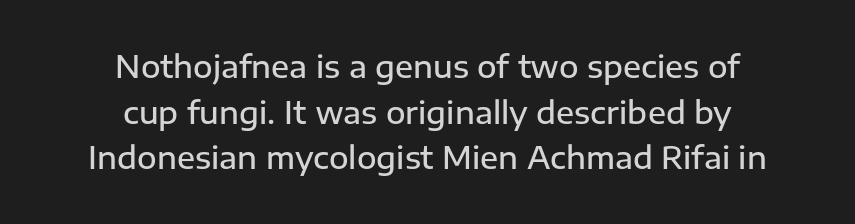
{"serif": "no", "italic": "no", "bold": "semi", "weight": "semibold", "width": "normal", "stroke_contrast": "low", "x_height": "medium", "monospaced": "no", "underline": "no", "align": "center", "line_spacing": "normal", "line_spacing_ratio": 1.52, "letter_spacing": "normal", "letter_spacing_em": 0.0, "glyph_px": 30}
